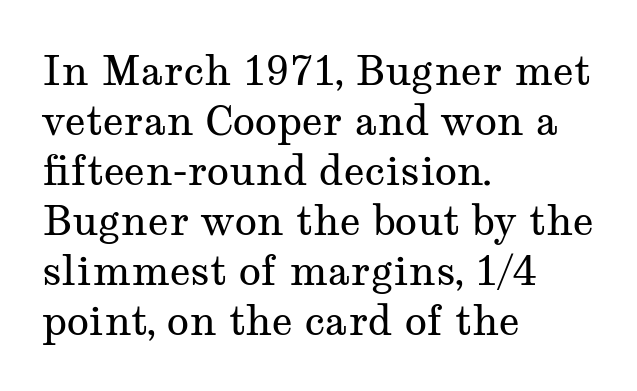
Caption: standard tracking, unaltered. The letters look calm and open, with moderate or lighter stems. Small tapered or slab feet sit at the stroke ends, so this counts as serif. Characters remain perfectly vertical along every line.
